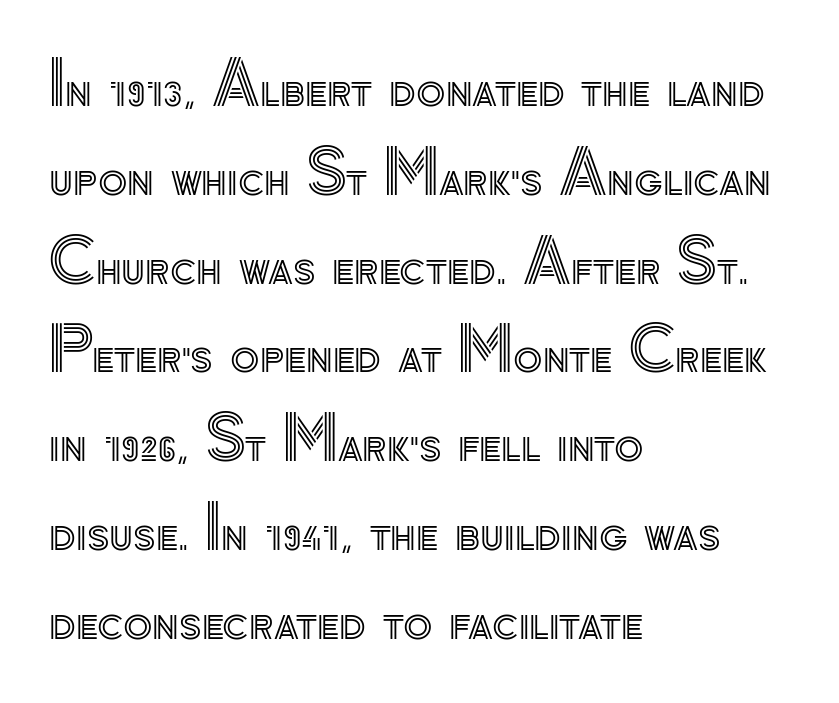
{"italic": "no", "width": "normal", "x_height": "small", "monospaced": "no", "underline": "no", "align": "left", "line_spacing": "normal", "line_spacing_ratio": 1.48, "letter_spacing": "normal", "letter_spacing_em": 0.0, "glyph_px": 60}
